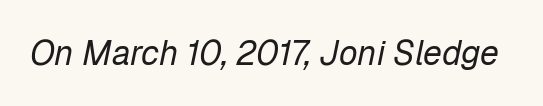
Q: Is the text bold? A: No.
Q: Is the text italic (slanted)? A: Yes, it leans right by about 12 degrees.
Q: Is the text underlined? A: No.
Q: Is the spacing between letters normal or unusually wide? A: Normal.
Q: Width (condensed, normal, or wide)? A: Normal.
Q: Stroke contrast? A: Low.
Q: x-height? A: Medium.
Q: Monospaced? A: No.
